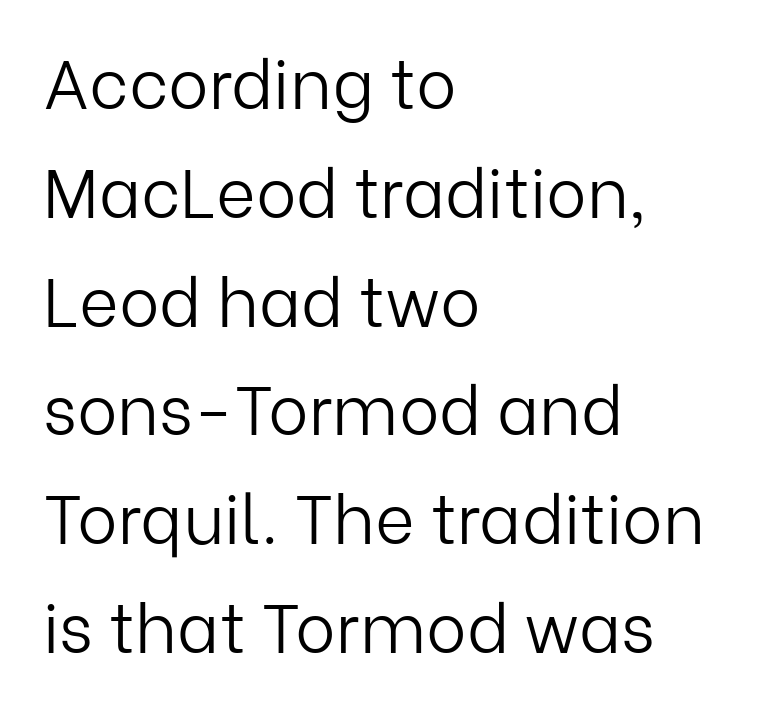
{"serif": "no", "italic": "no", "bold": "no", "weight": "light", "width": "normal", "stroke_contrast": "low", "x_height": "medium", "monospaced": "no", "underline": "no", "align": "left", "line_spacing": "normal", "line_spacing_ratio": 1.6, "letter_spacing": "normal", "letter_spacing_em": 0.0, "glyph_px": 68}
